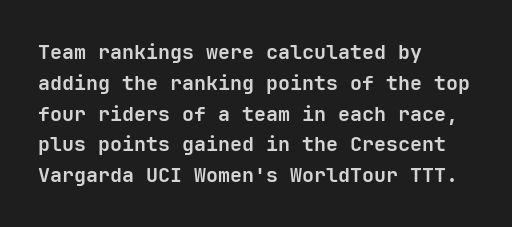
The image shows 20 px bold type, upright; set left-aligned, normal line spacing (1.54x), normal letter spacing, not underlined.
